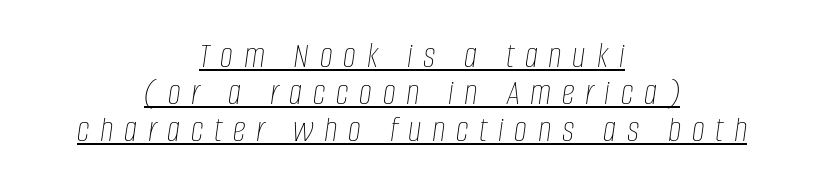
Q: Is the text bold? A: No.
Q: Is the text italic (slanted)? A: Yes, it leans right by about 8 degrees.
Q: Is the text underlined? A: Yes.
Q: How is the paragraph aligned? A: Centered.
Q: Is the spacing between letters normal or unusually wide? A: Unusually wide.
Q: Is the spacing between lines tight, normal or loose? A: Tight.
Q: Width (condensed, normal, or wide)? A: Condensed.
Q: Stroke contrast? A: Low.
Q: x-height? A: Large.
Q: Monospaced? A: No.
